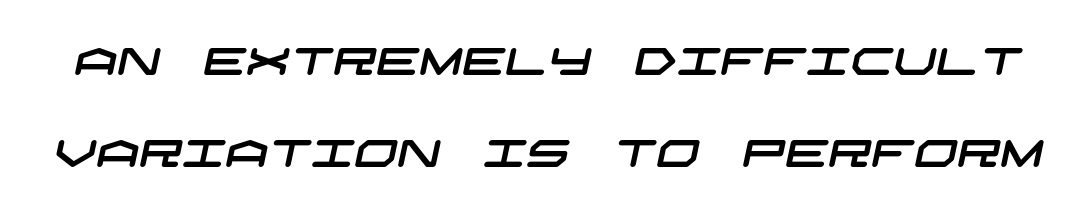
{"serif": "no", "width": "wide", "stroke_contrast": "low", "x_height": "large", "underline": "no", "line_spacing": "loose", "line_spacing_ratio": 2.43, "letter_spacing": "normal", "letter_spacing_em": 0.0, "glyph_px": 38}
